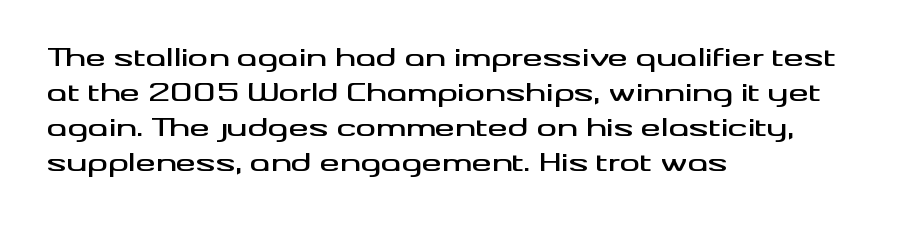
The image shows 25 px text type, upright; set left-aligned, normal line spacing (1.4x), normal letter spacing, not underlined.
